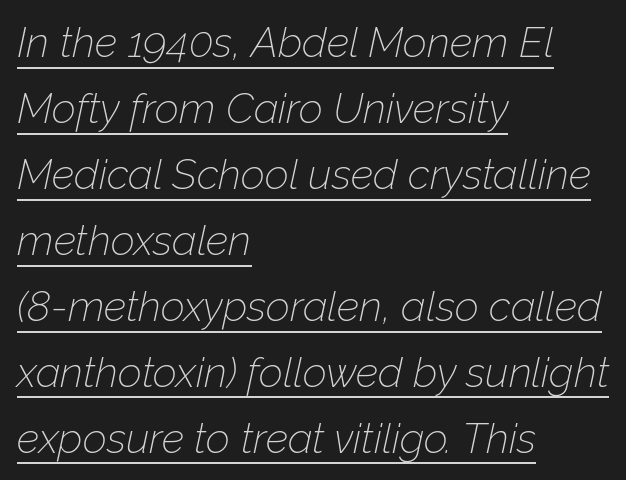
{"italic": "yes", "lean": "right", "slant_degrees": 12, "bold": "no", "weight": "thin", "width": "normal", "stroke_contrast": "low", "x_height": "medium", "monospaced": "no", "underline": "yes", "align": "left", "line_spacing": "normal", "line_spacing_ratio": 1.57, "letter_spacing": "normal", "letter_spacing_em": 0.0, "glyph_px": 42}
